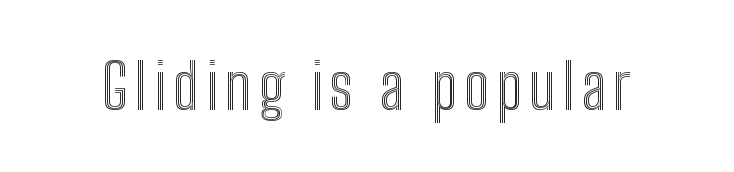
{"italic": "no", "width": "condensed", "x_height": "medium", "monospaced": "no", "underline": "no", "glyph_px": 63}
